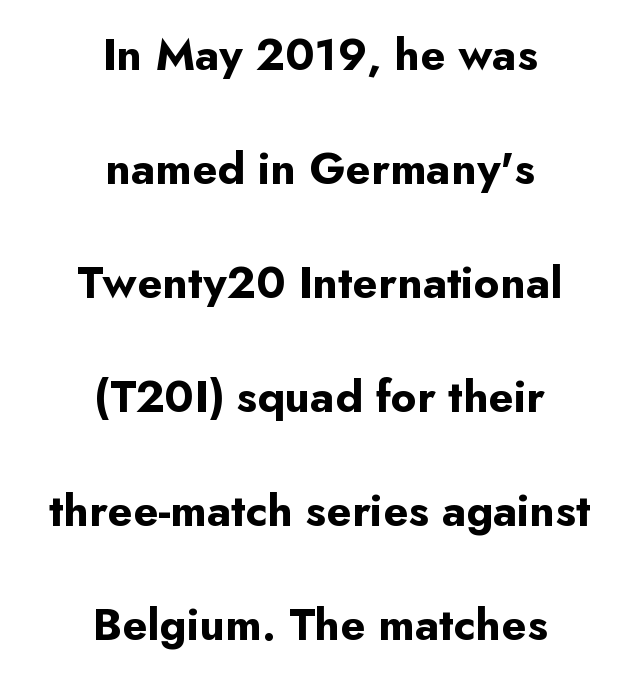
{"serif": "no", "italic": "no", "bold": "yes", "weight": "bold", "width": "normal", "stroke_contrast": "low", "x_height": "small", "monospaced": "no", "underline": "no", "align": "center", "line_spacing": "loose", "line_spacing_ratio": 2.48, "letter_spacing": "normal", "letter_spacing_em": 0.0, "glyph_px": 46}
